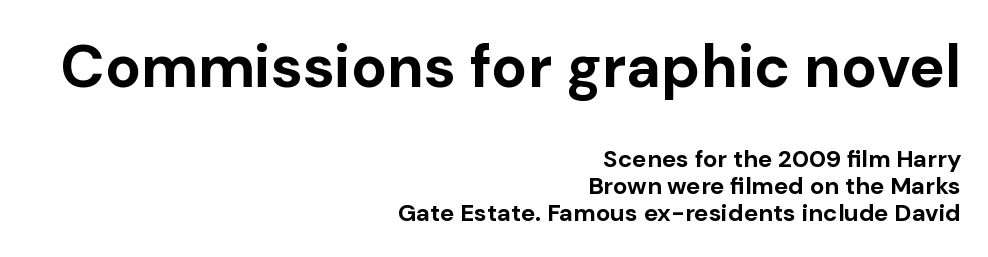
{"serif": "no", "italic": "no", "bold": "yes", "weight": "bold", "width": "normal", "stroke_contrast": "low", "x_height": "medium", "monospaced": "no", "underline": "no", "align": "right", "line_spacing": "tight", "line_spacing_ratio": 1.13, "letter_spacing": "normal", "letter_spacing_em": 0.0, "larger_block": "first", "size_ratio": 2.5, "glyph_px": 60}
